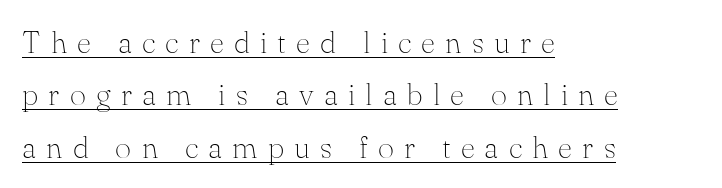
The type sits square on the baseline with zero lean. Is this a fixed-width face? No — the glyphs have proportional, varying widths. Horizontal bands of white between lines are of average thickness. Tracking here is generous; glyphs stand well apart from one another. The strokes carry an ordinary text weight at most. One-word summary of the alignment: left.
